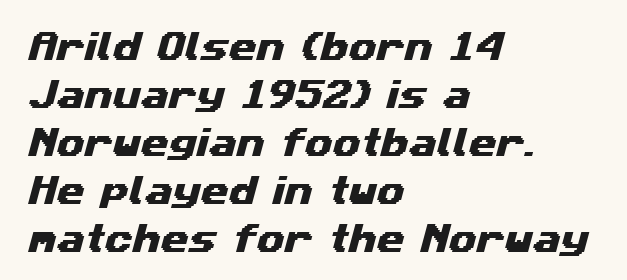
Q: Is the typeface a serif or a sans-serif typeface? A: Sans-serif.
Q: Is the text underlined? A: No.
Q: How is the paragraph aligned? A: Left-aligned.
Q: Is the spacing between letters normal or unusually wide? A: Normal.
Q: Is the spacing between lines tight, normal or loose? A: Normal.
Q: Width (condensed, normal, or wide)? A: Wide.
Q: Stroke contrast? A: Medium.
Q: x-height? A: Medium.
Q: Monospaced? A: No.
